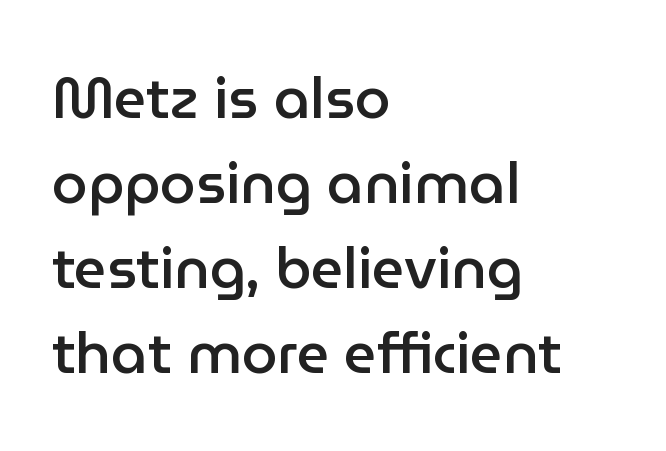
What stands out about the letter spacing? Nothing — it is the standard amount. Is this a fixed-width face? No — the glyphs have proportional, varying widths. The area under the type is left untouched. Regular leading.
